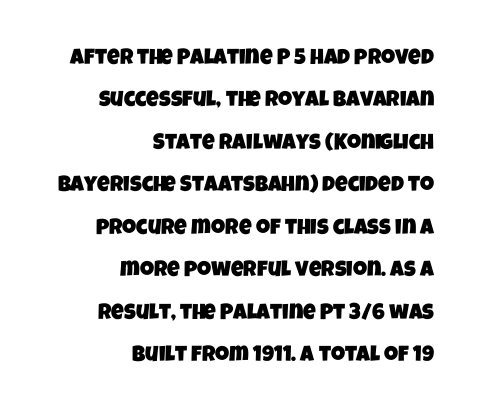
What's the leading like? Stretched, with rows far apart. Words float on clear page, feet unadorned. Compared with typical body copy, the letter spacing here is the same. The rag falls on the left side of this text block.
